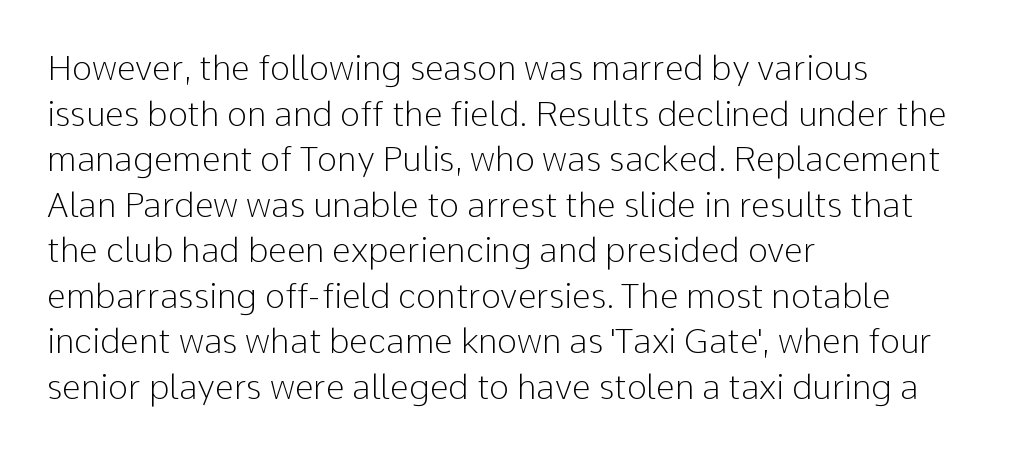
{"serif": "no", "italic": "no", "bold": "no", "weight": "light", "width": "normal", "stroke_contrast": "low", "x_height": "medium", "monospaced": "no", "underline": "no", "align": "left", "line_spacing": "normal", "line_spacing_ratio": 1.34, "letter_spacing": "normal", "letter_spacing_em": 0.0, "glyph_px": 34}
